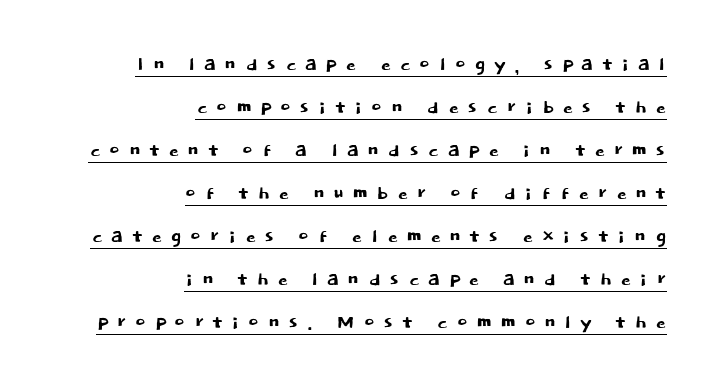
In CSS terms this would be text-align: right. Honestly, the underline is the first thing you notice here. If you drew a line through each stem, it would be perfectly vertical. You could only call the tracking loose — the letters float apart.
